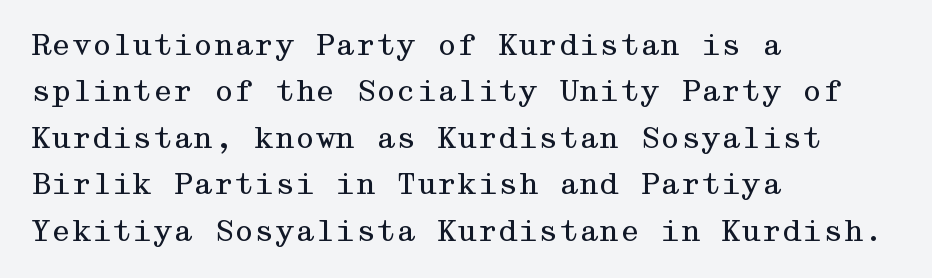
{"serif": "yes", "italic": "no", "bold": "no", "weight": "regular", "width": "wide", "stroke_contrast": "medium", "x_height": "medium", "underline": "no", "align": "left", "line_spacing": "normal", "line_spacing_ratio": 1.6, "letter_spacing": "normal", "letter_spacing_em": 0.0, "glyph_px": 29}
